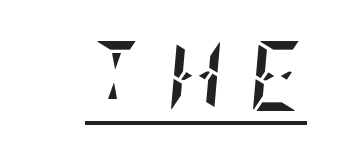
Q: Is the text bold? A: Yes.
Q: Is the text italic (slanted)? A: Yes, it leans right by about 5 degrees.
Q: Is the text underlined? A: Yes.
Q: Is the spacing between letters normal or unusually wide? A: Unusually wide.
Q: Width (condensed, normal, or wide)? A: Condensed.
Q: Stroke contrast? A: Low.
Q: x-height? A: Large.
